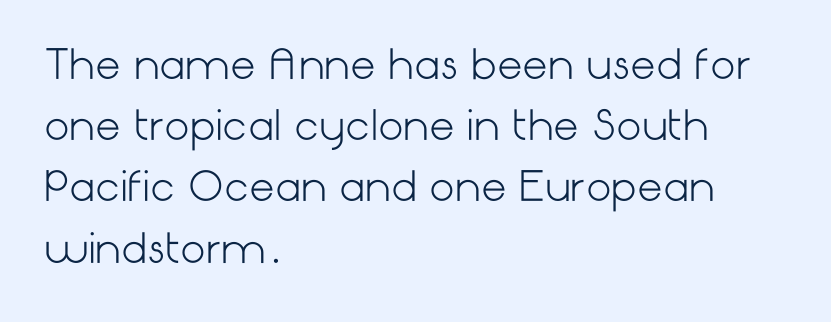
Reading down the column, the eye jumps a familiar distance to each next line. Decoration check: the copy has no underline. A typesetter would call this zero additional tracking. Nothing sits at the stroke ends, so this counts as sans-serif. Stems here are at most as thick as an everyday book face. Caption: multi-line text, flush left, ragged right.
